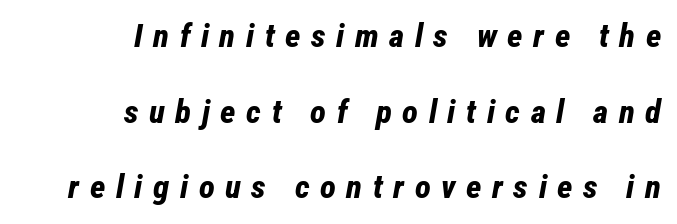
Q: Is the text bold? A: Yes.
Q: Is the text italic (slanted)? A: Yes, it leans right by about 12 degrees.
Q: Is the text underlined? A: No.
Q: How is the paragraph aligned? A: Right-aligned.
Q: Is the spacing between letters normal or unusually wide? A: Unusually wide.
Q: Is the spacing between lines tight, normal or loose? A: Loose.
Q: Width (condensed, normal, or wide)? A: Condensed.
Q: Stroke contrast? A: Low.
Q: x-height? A: Medium.
Q: Monospaced? A: No.
